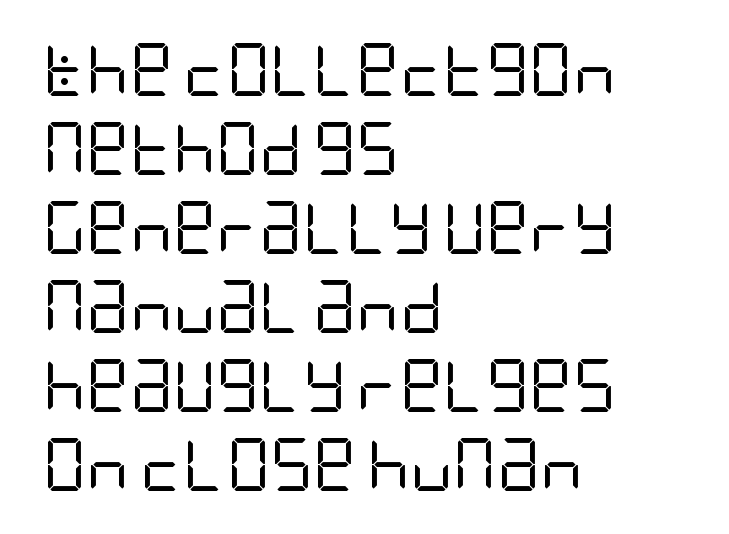
Q: Is the text bold? A: No.
Q: Is the text italic (slanted)? A: No, it is upright.
Q: Is the typeface a serif or a sans-serif typeface? A: Sans-serif.
Q: Is the text underlined? A: No.
Q: How is the paragraph aligned? A: Left-aligned.
Q: Is the spacing between letters normal or unusually wide? A: Normal.
Q: Is the spacing between lines tight, normal or loose? A: Normal.
Q: Width (condensed, normal, or wide)? A: Condensed.
Q: Stroke contrast? A: Low.
Q: x-height? A: Large.
